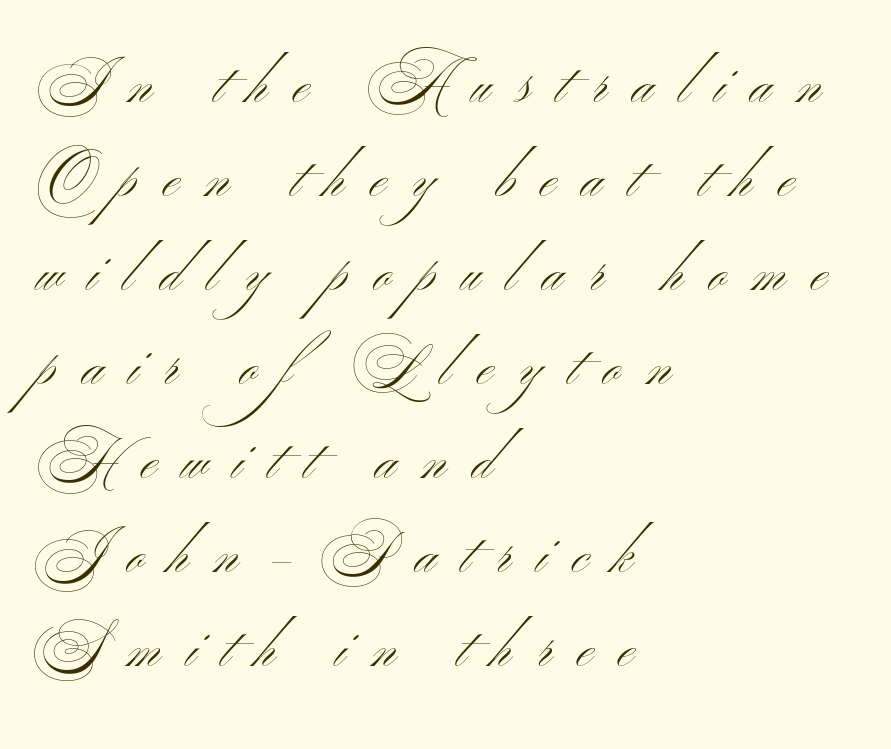
The gaps between neighbouring characters are conspicuously large. The letters carry no serifs — their stems end cleanly without finishing strokes. Horizontally, the lines are justified to the leading edge only. Stem width sits at or under what a default text font uses. Check the space under the baseline: it is left empty.
